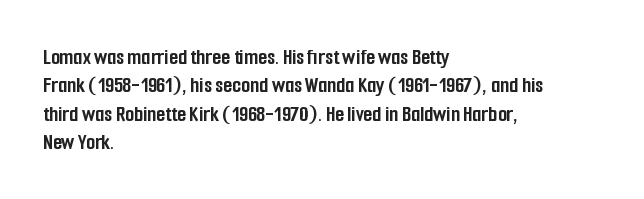
Q: Is the text bold? A: Yes.
Q: Is the text italic (slanted)? A: No, it is upright.
Q: Is the text underlined? A: No.
Q: How is the paragraph aligned? A: Left-aligned.
Q: Is the spacing between letters normal or unusually wide? A: Normal.
